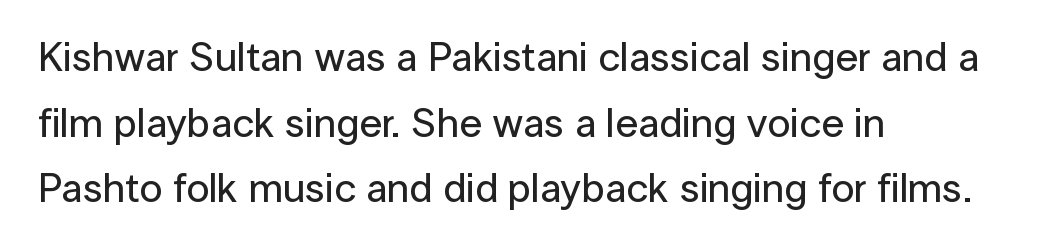
{"serif": "no", "italic": "no", "width": "normal", "stroke_contrast": "low", "x_height": "medium", "monospaced": "no", "underline": "no", "align": "left", "line_spacing": "normal", "line_spacing_ratio": 1.6, "letter_spacing": "normal", "letter_spacing_em": 0.0, "glyph_px": 41}
